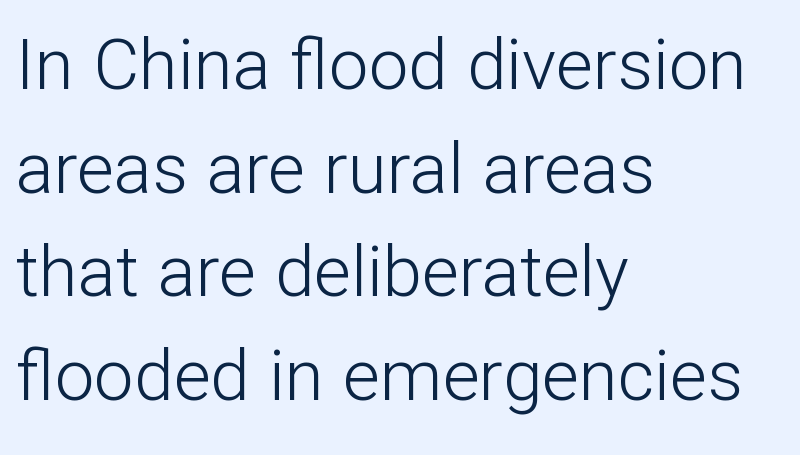
The image shows 71 px light sans-serif type, upright; set left-aligned, normal line spacing (1.46x), normal letter spacing, not underlined; low stroke contrast and a medium x-height.
